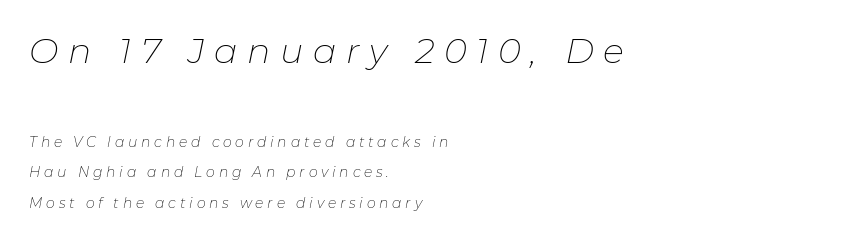
Q: Is the text bold? A: No.
Q: Is the text italic (slanted)? A: Yes, it leans right by about 11 degrees.
Q: Is the text underlined? A: No.
Q: How is the paragraph aligned? A: Left-aligned.
Q: Is the spacing between letters normal or unusually wide? A: Unusually wide.
Q: Is the spacing between lines tight, normal or loose? A: Loose.
Q: Which block of text is set in a larger size, the first (top) or the second (bottom)? A: The first (top) one.
Q: Width (condensed, normal, or wide)? A: Normal.
Q: Stroke contrast? A: Low.
Q: x-height? A: Medium.
Q: Monospaced? A: No.
